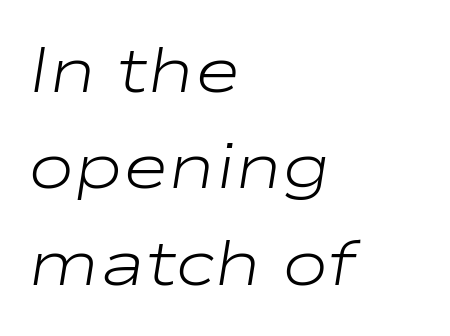
No word sits above an underline. The letters are slanted; this is an italic face. Stems here are at most as thick as an everyday book face. The lines are quadded left. A typesetter would call this leading conventional body-copy spacing.
